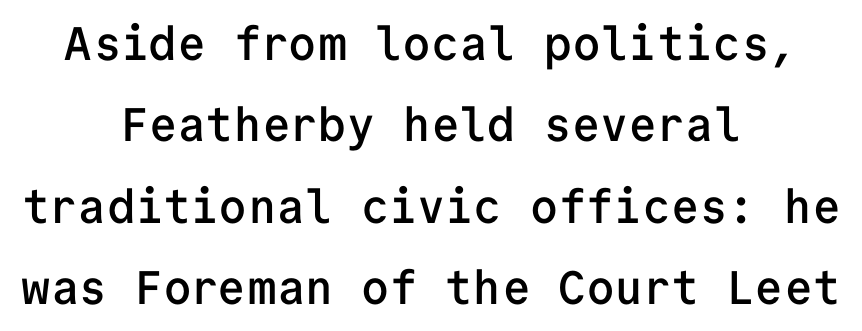
{"serif": "no", "italic": "no", "bold": "semi", "weight": "semibold", "width": "normal", "stroke_contrast": "low", "x_height": "medium", "monospaced": "yes", "underline": "no", "align": "center", "line_spacing_ratio": 1.73, "letter_spacing": "normal", "letter_spacing_em": 0.0, "glyph_px": 47}
